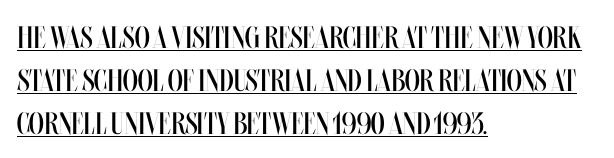
The image shows 31 px regular-weight, condensed type, upright; set left-aligned, normal line spacing (1.38x), normal letter spacing, underlined; medium stroke contrast and a large x-height.
